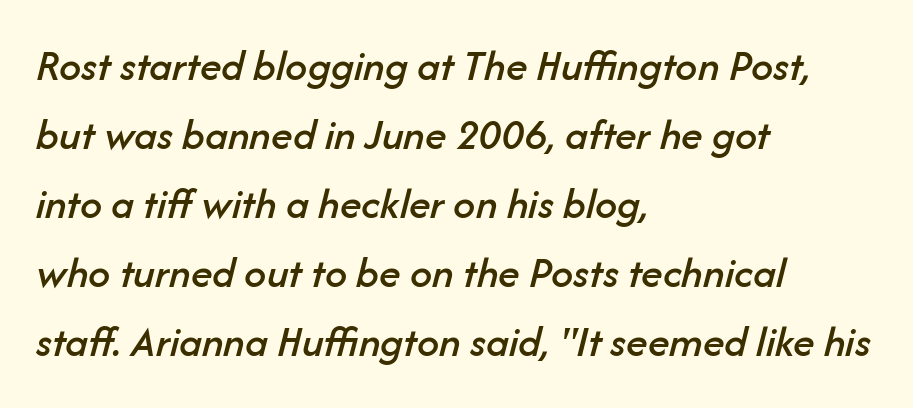
The image shows 44 px text type, italic (leaning right); set left-aligned, normal line spacing (1.57x), normal letter spacing, not underlined; low stroke contrast and a medium x-height.
